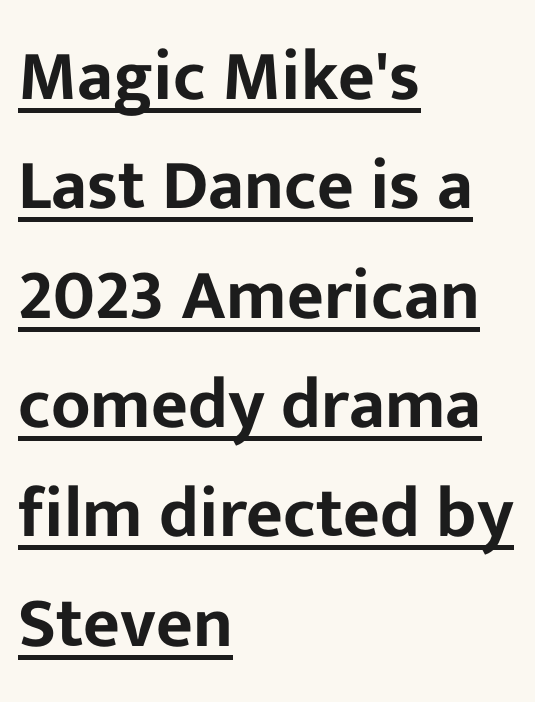
{"serif": "no", "italic": "no", "width": "normal", "stroke_contrast": "low", "x_height": "medium", "monospaced": "no", "underline": "yes", "align": "left", "line_spacing": "normal", "line_spacing_ratio": 1.54, "letter_spacing": "normal", "letter_spacing_em": 0.0, "glyph_px": 71}
